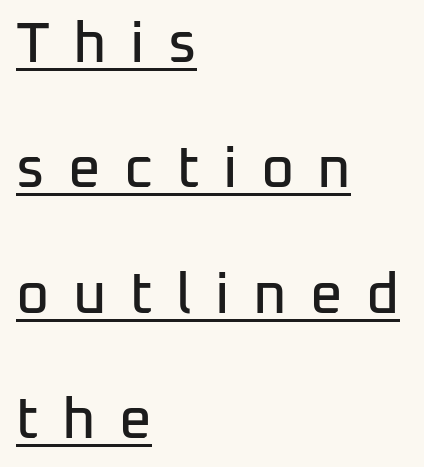
{"serif": "no", "italic": "no", "width": "normal", "stroke_contrast": "low", "x_height": "medium", "monospaced": "no", "underline": "yes", "align": "left", "line_spacing": "loose", "line_spacing_ratio": 2.2, "letter_spacing": "wide", "letter_spacing_em": 0.41, "glyph_px": 57}
